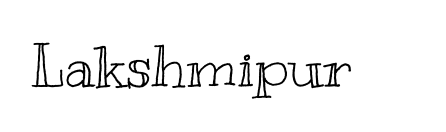
Underlining? Definitely not there. Unlike italic type, these characters show no tilt at all. Proportional: the letters do not fall into vertical columns. No extra tracking has been applied to these lines.
